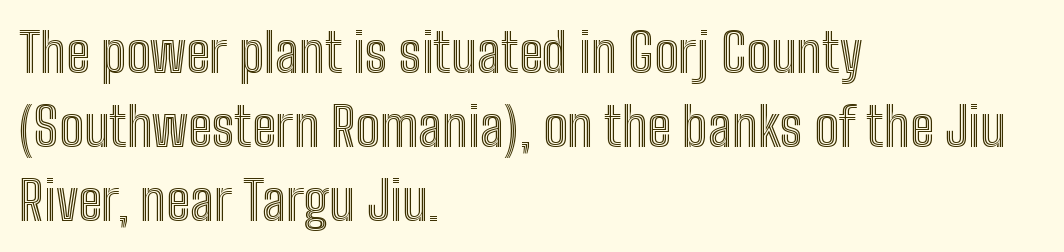
Clear beneath every line of the passage. Vertical strokes here are truly vertical. Glyph-to-glyph distance matches everyday printed text. A classic flush-left, rag-right setting is used for this passage. Character widths vary here, with narrow letters taking less room than wide ones.
